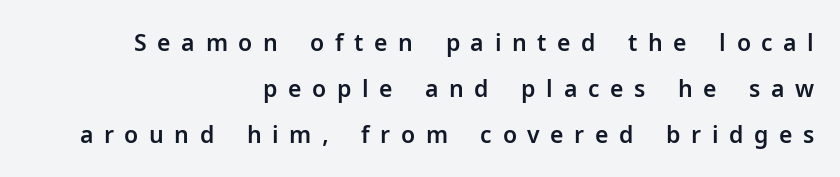
Q: Is the text italic (slanted)? A: No, it is upright.
Q: Is the text underlined? A: No.
Q: How is the paragraph aligned? A: Right-aligned.
Q: Is the spacing between letters normal or unusually wide? A: Unusually wide.
Q: Is the spacing between lines tight, normal or loose? A: Loose.
